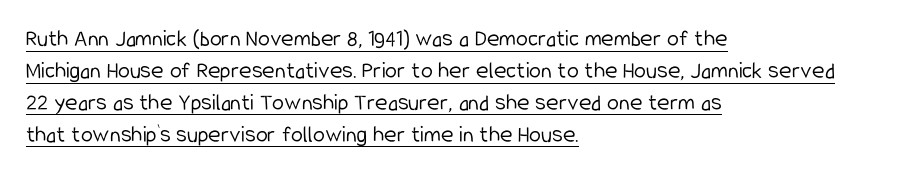
{"italic": "no", "bold": "no", "underline": "yes", "align": "left", "line_spacing": "normal", "line_spacing_ratio": 1.33, "letter_spacing": "normal", "letter_spacing_em": 0.0, "glyph_px": 24}
